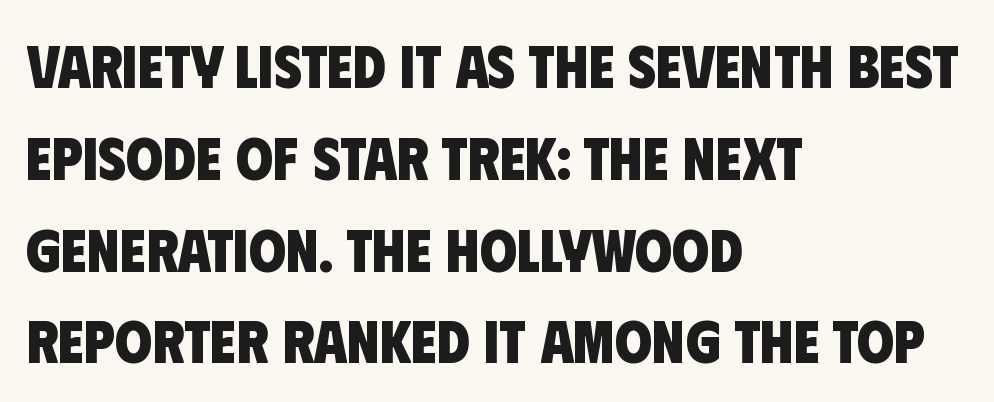
Proportional: the letters do not fall into vertical columns. These lines are composed in type without serifs. Strokes here are thick enough to call this a true bold. Line starts are locked; line ends wander.
